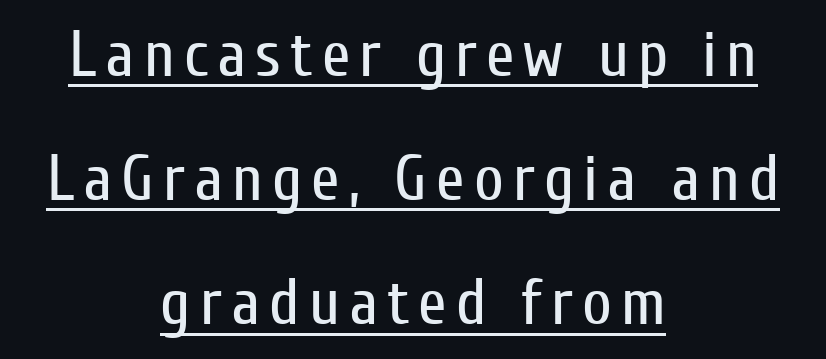
Q: Is the text bold? A: No.
Q: Is the text italic (slanted)? A: No, it is upright.
Q: Is the typeface a serif or a sans-serif typeface? A: Sans-serif.
Q: Is the text underlined? A: Yes.
Q: How is the paragraph aligned? A: Centered.
Q: Is the spacing between lines tight, normal or loose? A: Loose.
Q: Width (condensed, normal, or wide)? A: Condensed.
Q: Stroke contrast? A: Low.
Q: x-height? A: Medium.
Q: Monospaced? A: No.
